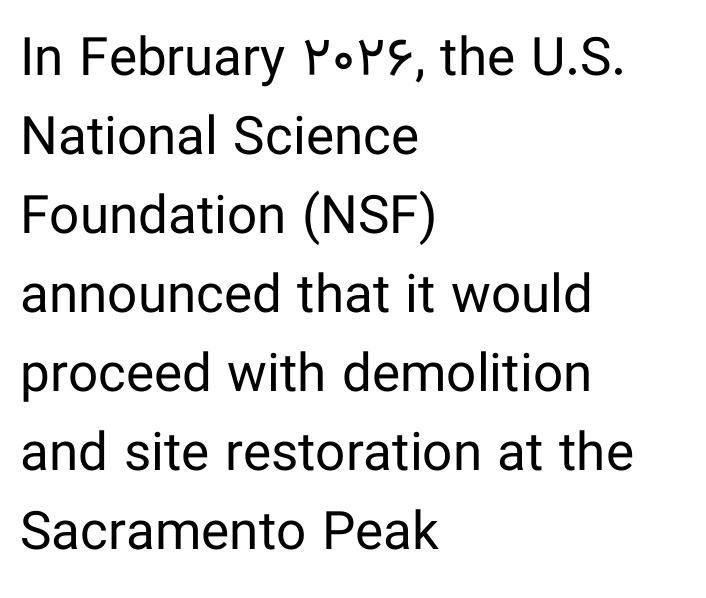
Italic: no, the glyphs are upright roman. A normal amount of white space separates one row of letters from the next. Unlike a traditional serif, this face leaves its strokes unadorned. The string is rendered with underlining switched off.
